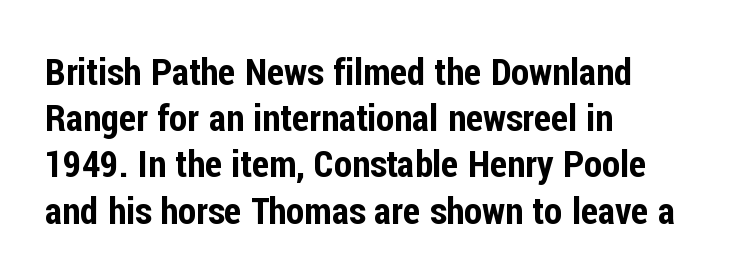
The image shows 37 px condensed sans-serif type, upright; set left-aligned, normal line spacing (1.25x), normal letter spacing, not underlined; low stroke contrast and a medium x-height.
